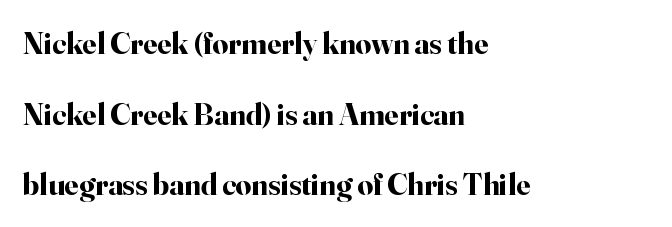
Q: Is the text bold? A: Yes.
Q: Is the text italic (slanted)? A: No, it is upright.
Q: Is the typeface a serif or a sans-serif typeface? A: Serif.
Q: Is the text underlined? A: No.
Q: How is the paragraph aligned? A: Left-aligned.
Q: Is the spacing between letters normal or unusually wide? A: Normal.
Q: Is the spacing between lines tight, normal or loose? A: Loose.
Q: Width (condensed, normal, or wide)? A: Normal.
Q: Stroke contrast? A: High.
Q: x-height? A: Small.
Q: Monospaced? A: No.
